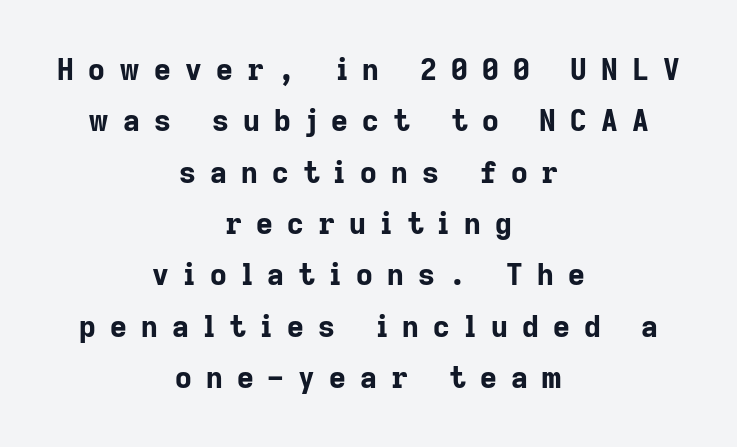
The image shows 29 px bold sans-serif type, upright; set centered, line spacing 1.77x, unusually wide letter spacing (+0.49 em), not underlined; low stroke contrast and a medium x-height.
